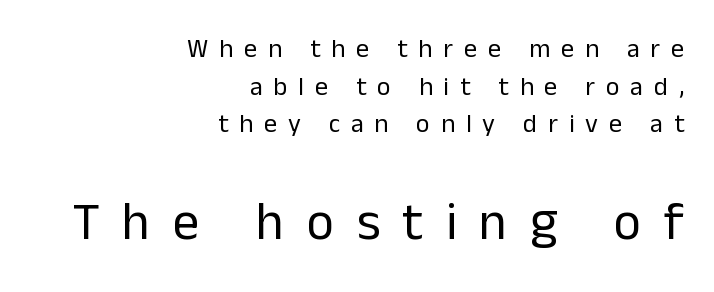
The image shows 53 px regular-weight sans-serif type, upright; set right-aligned, normal line spacing (1.45x), unusually wide letter spacing (+0.42 em), not underlined; the second (bottom) block is 2.04x larger; low stroke contrast and a medium x-height.
